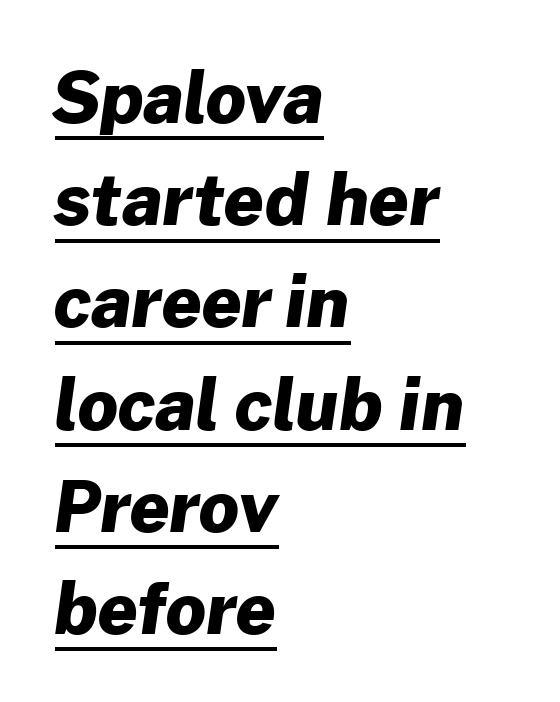
The rendered words wear a rule along their underside. The rag falls on the right side of this text block. The font is running at its bold setting. Nothing sits at the stroke ends, so this counts as sans-serif.
